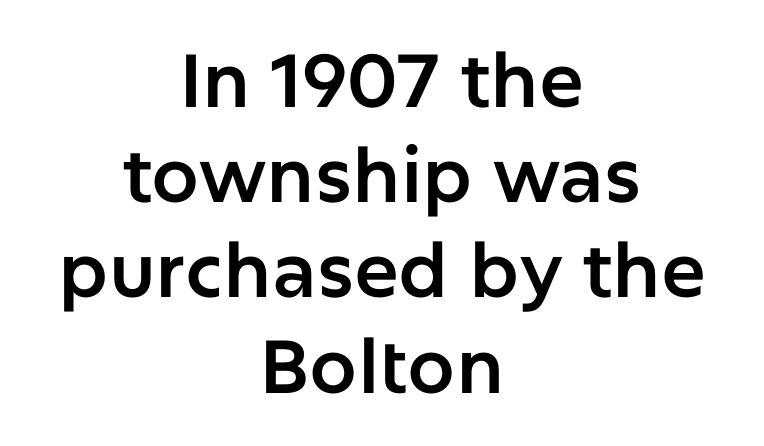
{"serif": "no", "italic": "no", "width": "normal", "stroke_contrast": "low", "x_height": "medium", "monospaced": "no", "underline": "no", "align": "center", "line_spacing": "normal", "line_spacing_ratio": 1.27, "letter_spacing": "normal", "letter_spacing_em": 0.0, "glyph_px": 75}
